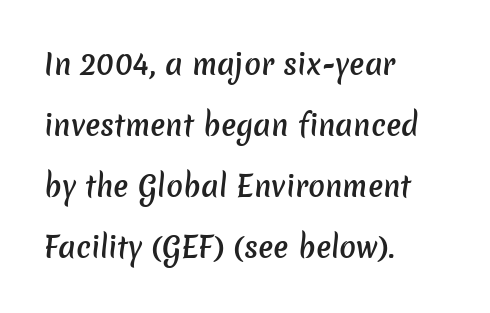
The image shows 28 px semibold sans-serif type; set left-aligned, loose line spacing (2.18x), normal letter spacing, not underlined; low stroke contrast and a medium x-height.
